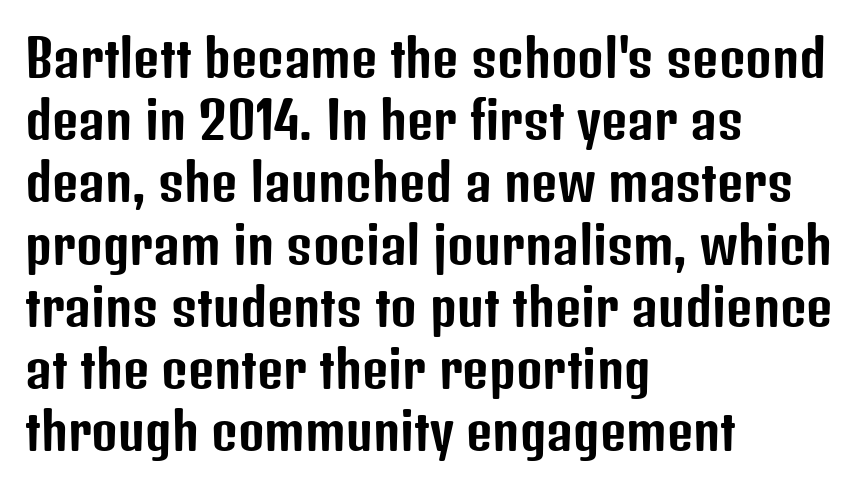
Bare-footed words on every line. In terms of letterform style, serifs are entirely absent. The tracking reads as untouched default to a designer's eye. The letters advance in unequal steps, a hallmark of proportional type. Reading down the block, your eye returns to a fixed left position each line.
